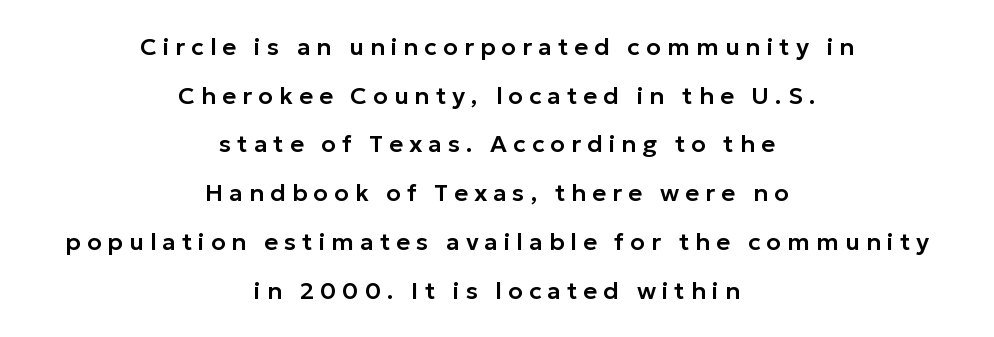
The image shows 24 px text type, upright; set centered, loose line spacing (2.03x), unusually wide letter spacing (+0.25 em), not underlined.
